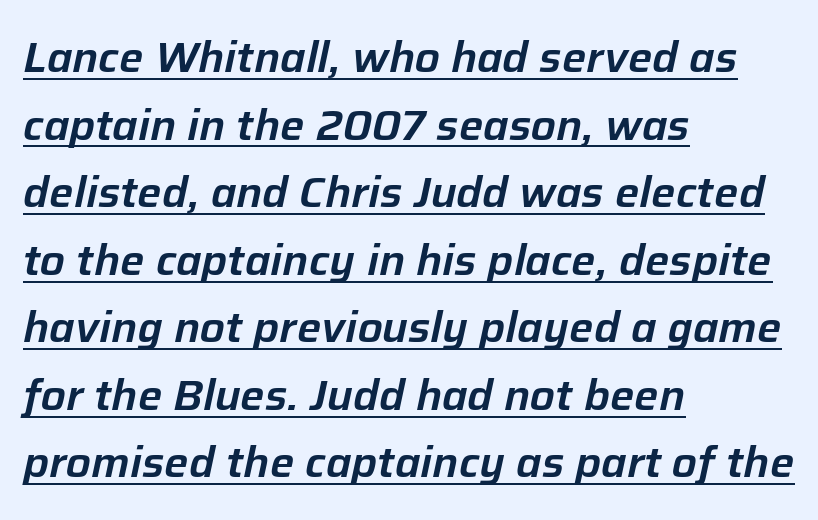
Q: Is the text italic (slanted)? A: Yes, it leans right by about 12 degrees.
Q: Is the text underlined? A: Yes.
Q: How is the paragraph aligned? A: Left-aligned.
Q: Is the spacing between letters normal or unusually wide? A: Normal.
Q: Is the spacing between lines tight, normal or loose? A: Normal.
Q: Width (condensed, normal, or wide)? A: Normal.
Q: Stroke contrast? A: Low.
Q: x-height? A: Medium.
Q: Monospaced? A: No.
